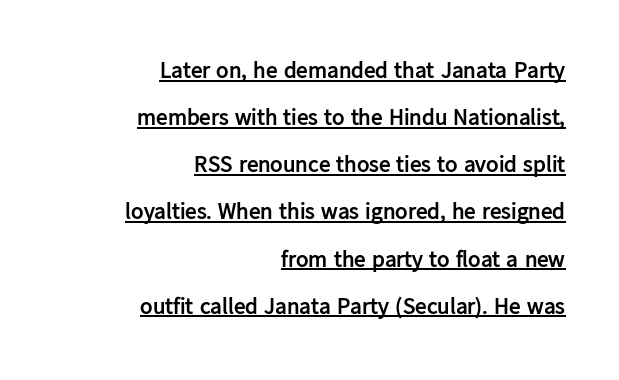
{"italic": "no", "bold": "yes", "underline": "yes", "align": "right", "line_spacing": "loose", "line_spacing_ratio": 2.05, "letter_spacing": "normal", "letter_spacing_em": 0.0, "glyph_px": 23}
